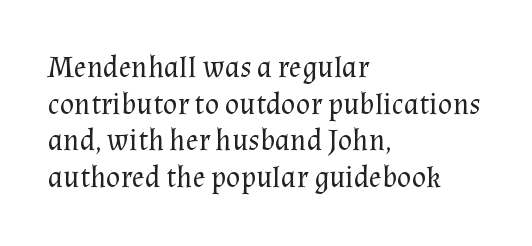
Vertical strokes here are truly vertical. On a weight scale, this lands at 450 or below. The rendering keeps characters at their native spacing.
